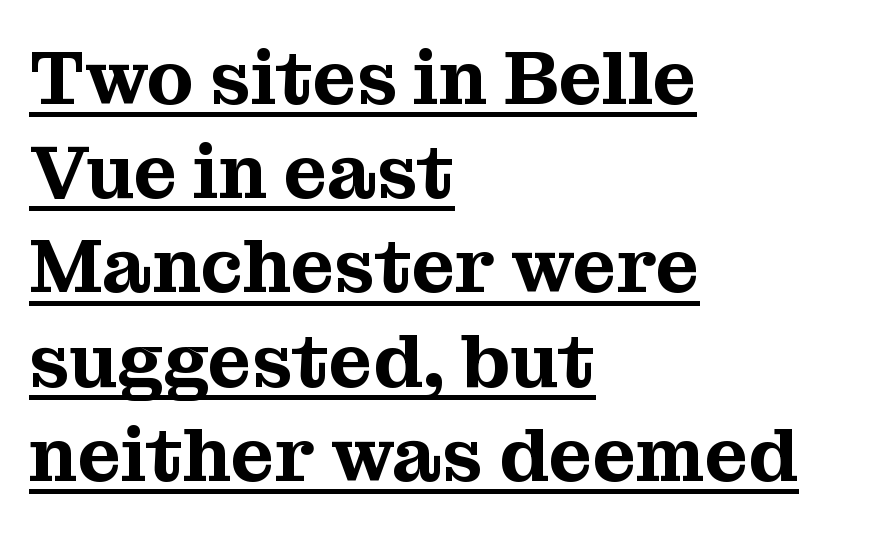
Old-style or modern, the face here clearly has serifs. Short note: letters normally spaced. These lines are rendered in a variable-pitch font. Do the letters lean? They stand straight.
